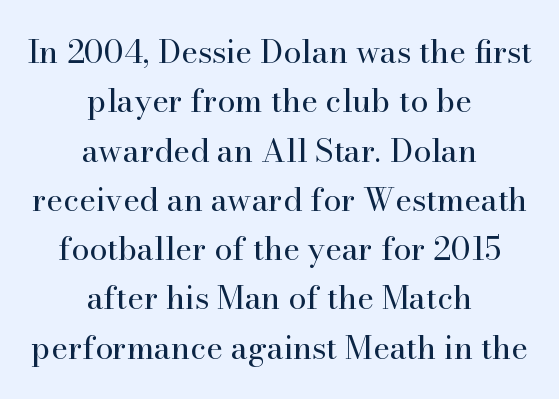
{"serif": "yes", "italic": "no", "bold": "no", "weight": "regular", "width": "normal", "stroke_contrast": "high", "x_height": "small", "monospaced": "no", "underline": "no", "align": "center", "line_spacing": "normal", "line_spacing_ratio": 1.54, "letter_spacing": "normal", "letter_spacing_em": 0.0, "glyph_px": 32}
